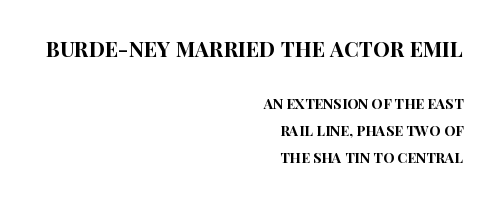
The image shows 21 px text type, upright; set right-aligned, loose line spacing (1.94x), normal letter spacing, not underlined; the first (top) block is 1.5x larger.
